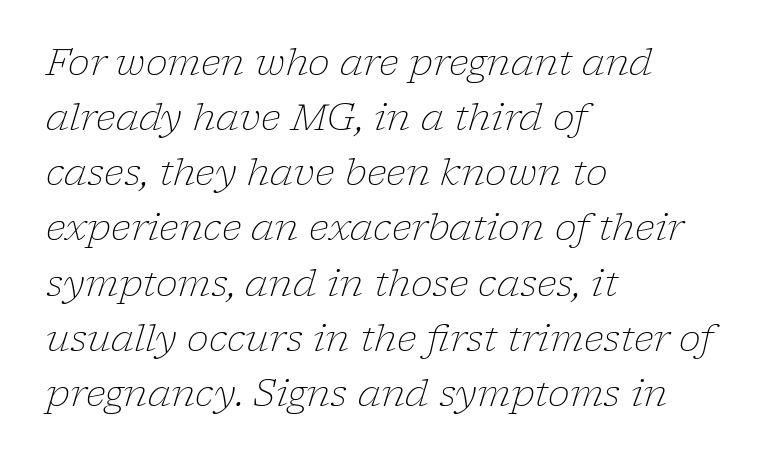
Q: Is the text bold? A: No.
Q: Is the text italic (slanted)? A: Yes, it leans right by about 17 degrees.
Q: Is the typeface a serif or a sans-serif typeface? A: Serif.
Q: Is the text underlined? A: No.
Q: How is the paragraph aligned? A: Left-aligned.
Q: Is the spacing between letters normal or unusually wide? A: Normal.
Q: Is the spacing between lines tight, normal or loose? A: Normal.
Q: Width (condensed, normal, or wide)? A: Normal.
Q: Stroke contrast? A: Low.
Q: x-height? A: Medium.
Q: Monospaced? A: No.
